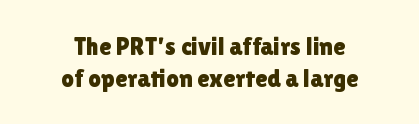
The image shows 25 px text type, upright; set centered, normal line spacing (1.28x), normal letter spacing, not underlined.
